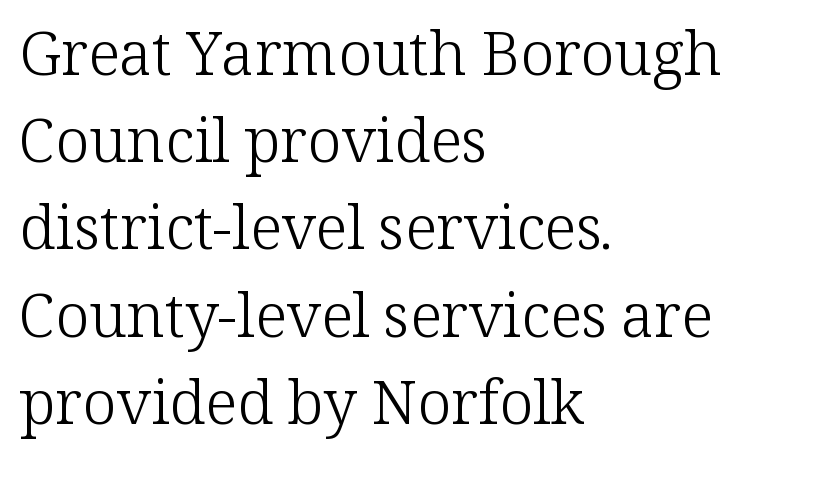
{"serif": "yes", "italic": "no", "bold": "no", "weight": "light", "width": "normal", "stroke_contrast": "low", "x_height": "medium", "monospaced": "no", "underline": "no", "align": "left", "line_spacing": "normal", "line_spacing_ratio": 1.43, "letter_spacing": "normal", "letter_spacing_em": 0.0, "glyph_px": 61}
